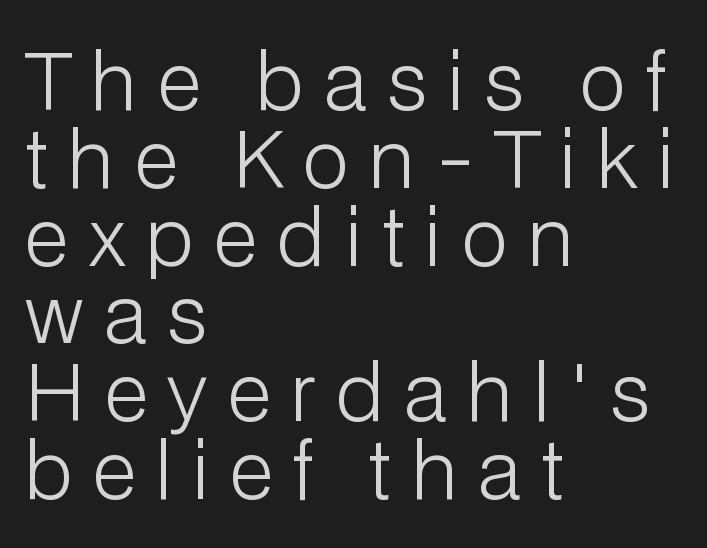
It's the straight-up-and-down kind of type. The letters advance in unequal steps, a hallmark of proportional type. Weight: regular or lighter. The string is rendered with underlining switched off. Each word looks stretched out because of the extra space between its letters.
